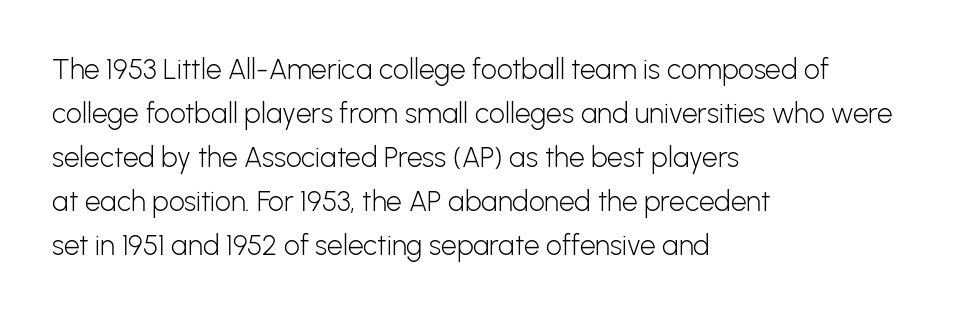
{"serif": "no", "italic": "no", "bold": "no", "weight": "light", "width": "normal", "stroke_contrast": "low", "x_height": "medium", "monospaced": "no", "underline": "no", "align": "left", "line_spacing": "normal", "line_spacing_ratio": 1.57, "letter_spacing": "normal", "letter_spacing_em": 0.0, "glyph_px": 28}
